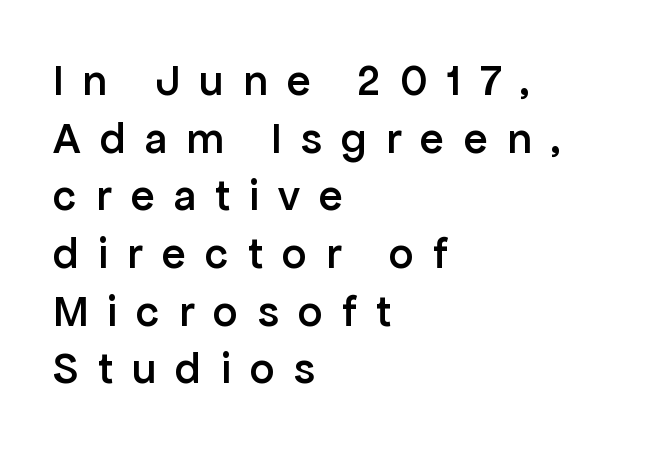
{"serif": "no", "italic": "no", "bold": "semi", "weight": "semibold", "width": "normal", "stroke_contrast": "low", "x_height": "medium", "monospaced": "no", "underline": "no", "align": "left", "line_spacing": "normal", "line_spacing_ratio": 1.31, "letter_spacing": "wide", "letter_spacing_em": 0.44, "glyph_px": 44}
